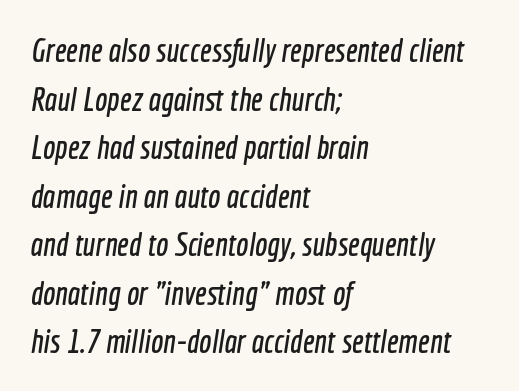
The image shows 33 px condensed sans-serif type; set left-aligned, normal line spacing (1.47x), normal letter spacing, not underlined; a medium x-height.
